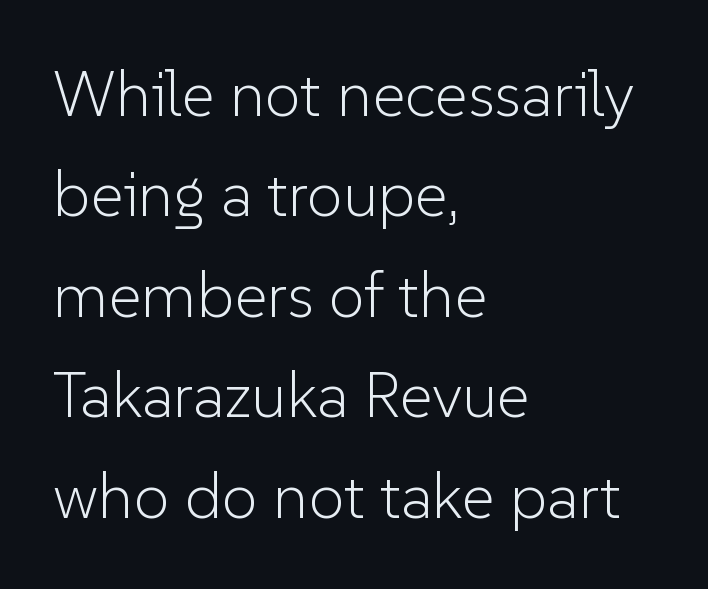
The image shows 64 px light sans-serif type, upright; set left-aligned, normal line spacing (1.57x), normal letter spacing, not underlined; low stroke contrast and a medium x-height.
